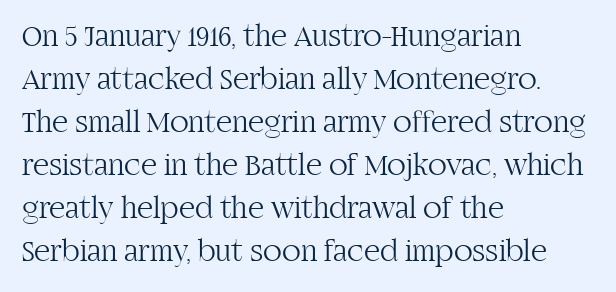
The image shows 31 px light serif type, upright; set left-aligned, normal line spacing (1.39x), normal letter spacing, not underlined; high stroke contrast and a large x-height.
